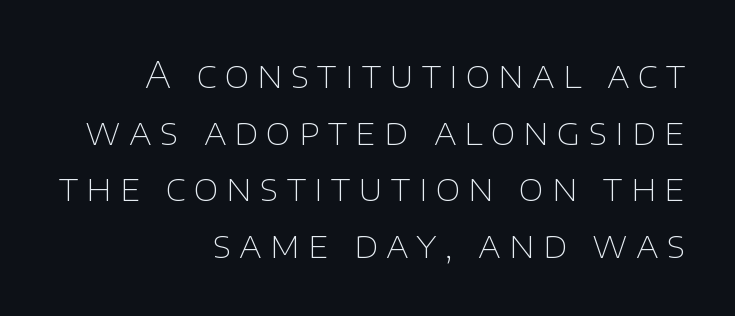
The image shows 36 px thin sans-serif type, upright; set right-aligned, normal line spacing (1.57x), unusually wide letter spacing (+0.22 em), not underlined; low stroke contrast and a large x-height.
